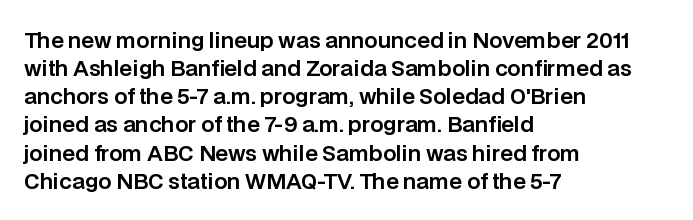
Q: Is the text italic (slanted)? A: No, it is upright.
Q: Is the text underlined? A: No.
Q: How is the paragraph aligned? A: Left-aligned.
Q: Is the spacing between letters normal or unusually wide? A: Normal.
Q: Is the spacing between lines tight, normal or loose? A: Normal.
